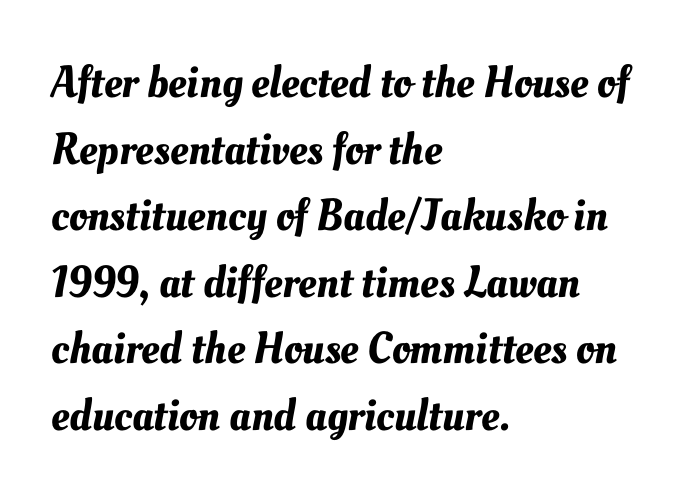
Q: Is the text underlined? A: No.
Q: How is the paragraph aligned? A: Left-aligned.
Q: Is the spacing between letters normal or unusually wide? A: Normal.
Q: Is the spacing between lines tight, normal or loose? A: Normal.
Q: Width (condensed, normal, or wide)? A: Normal.
Q: Stroke contrast? A: Medium.
Q: x-height? A: Small.
Q: Monospaced? A: No.
